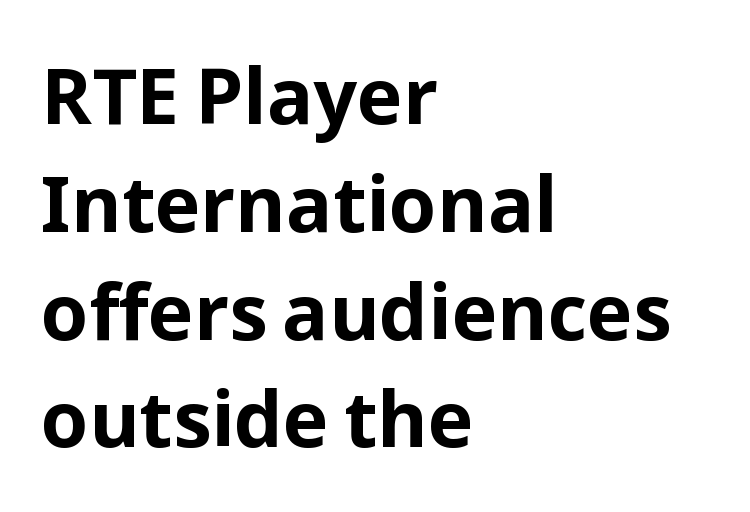
Q: Is the text bold? A: Yes.
Q: Is the text italic (slanted)? A: No, it is upright.
Q: Is the typeface a serif or a sans-serif typeface? A: Sans-serif.
Q: Is the text underlined? A: No.
Q: How is the paragraph aligned? A: Left-aligned.
Q: Is the spacing between letters normal or unusually wide? A: Normal.
Q: Is the spacing between lines tight, normal or loose? A: Normal.
Q: Width (condensed, normal, or wide)? A: Normal.
Q: Stroke contrast? A: Low.
Q: x-height? A: Medium.
Q: Monospaced? A: No.
